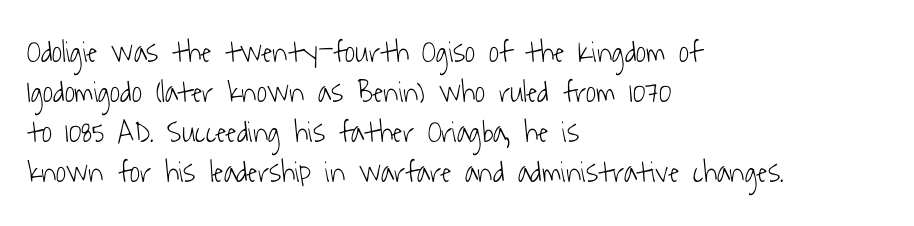
The gaps between neighbouring characters are ordinary and unremarkable. Plain, unruled lines of type. No feet cap the strokes, marking this as sans-serif type. Note the varied advance widths — an 'i' is clearly narrower than an 'm'. Horizontal alignment here is leftward, the default for most running prose. The space between consecutive lines is moderate.
